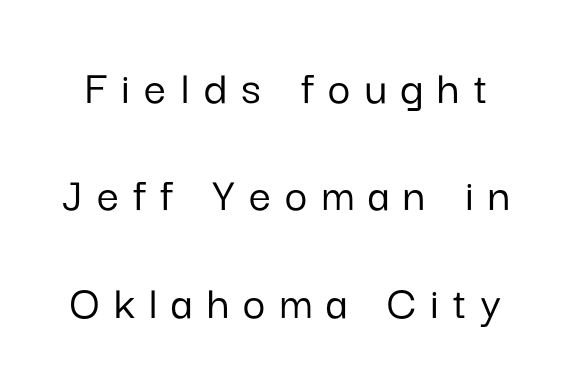
The image shows 49 px sans-serif type, upright; set loose line spacing (2.19x), unusually wide letter spacing (+0.29 em), not underlined; low stroke contrast and a medium x-height.
